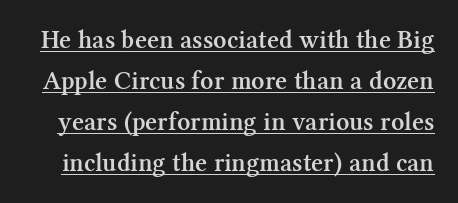
The image shows 26 px text type, upright; set normal line spacing (1.58x), normal letter spacing, underlined.
